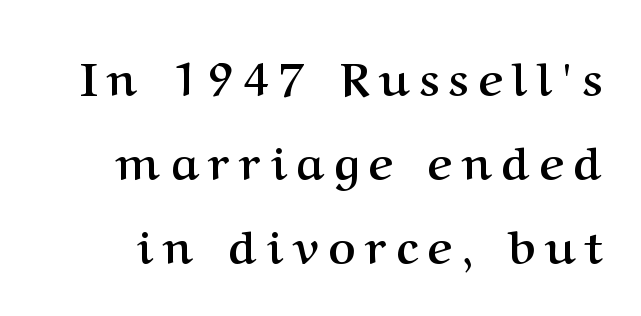
Q: Is the text bold? A: Yes.
Q: Is the text italic (slanted)? A: No, it is upright.
Q: Is the typeface a serif or a sans-serif typeface? A: Serif.
Q: Is the text underlined? A: No.
Q: Is the spacing between letters normal or unusually wide? A: Unusually wide.
Q: Width (condensed, normal, or wide)? A: Normal.
Q: Stroke contrast? A: Medium.
Q: x-height? A: Medium.
Q: Monospaced? A: No.
